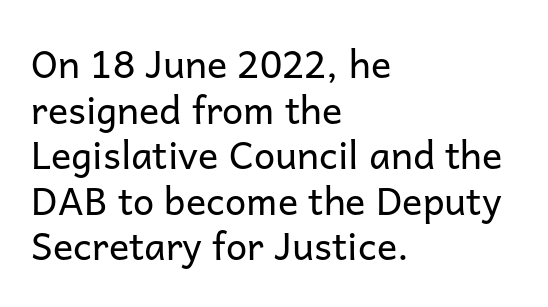
The image shows 38 px regular-weight sans-serif type, upright; set left-aligned, line spacing 1.2x, normal letter spacing, not underlined; low stroke contrast and a medium x-height.
